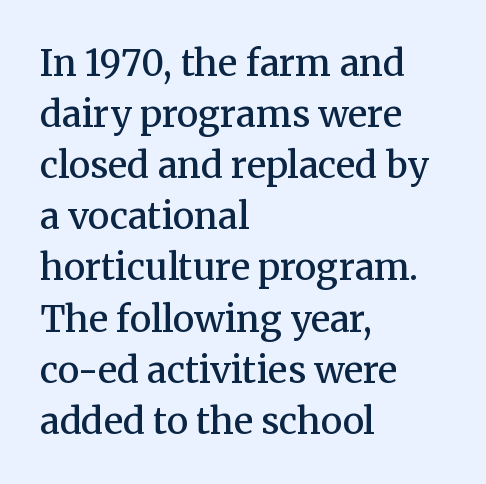
Honestly, the letter spacing is just normal — you wouldn't notice it. Does the leading feel generous? No, just average. Look at the stroke-to-counter ratio: somewhat heavy, a semibold. Look at the bottom of the vertical strokes: they flare into serifs here. The lettering stays uniformly vertical, giving the passage a roman look. Clear beneath every line of the passage.
